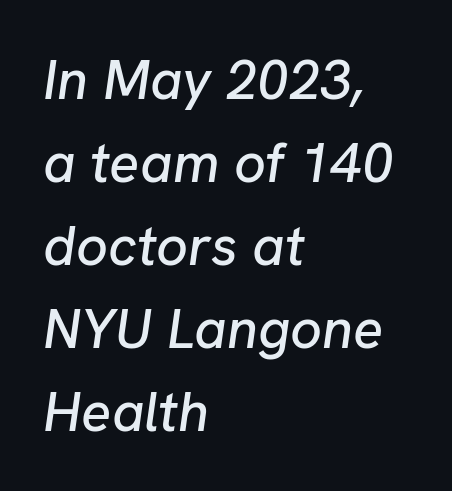
Q: Is the text italic (slanted)? A: Yes, it leans right by about 8 degrees.
Q: Is the text underlined? A: No.
Q: How is the paragraph aligned? A: Left-aligned.
Q: Is the spacing between letters normal or unusually wide? A: Normal.
Q: Is the spacing between lines tight, normal or loose? A: Normal.
Q: Width (condensed, normal, or wide)? A: Normal.
Q: Stroke contrast? A: Low.
Q: x-height? A: Medium.
Q: Monospaced? A: No.
